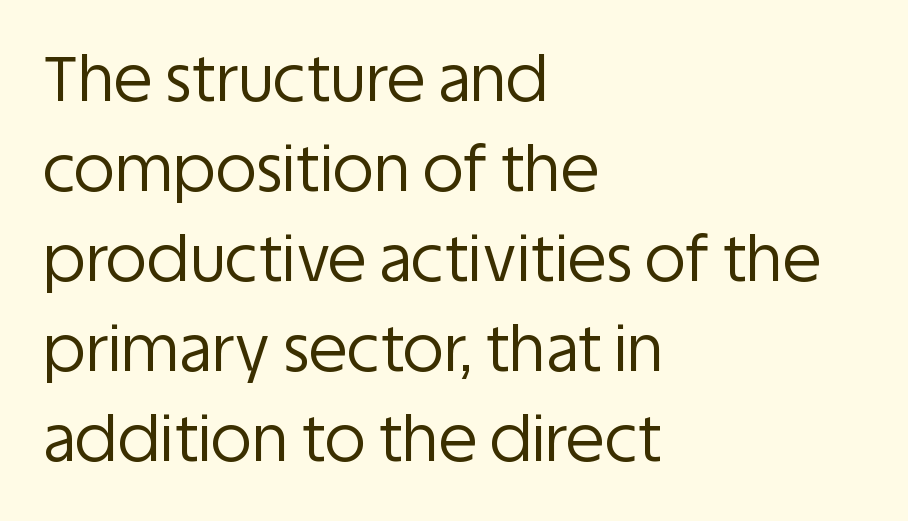
Is the stroke heavy? The answer is a plain regular-or-lighter. These lines stack with their left ends in a neat column. The typography opts for an upright posture over an oblique one. Words float on clear page, feet unadorned. The rendering uses natural spacing where letterforms have individual widths.
